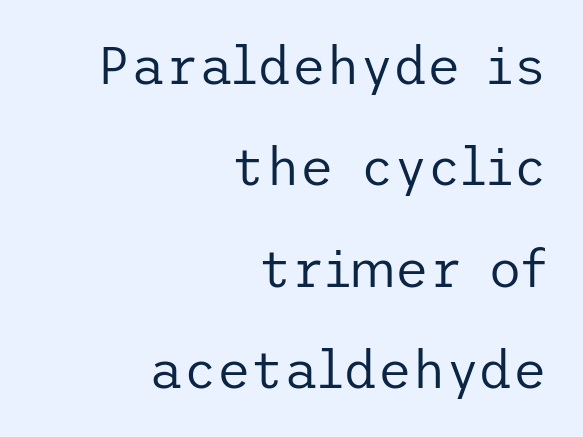
Q: Is the text bold? A: No.
Q: Is the text italic (slanted)? A: No, it is upright.
Q: Is the typeface a serif or a sans-serif typeface? A: Sans-serif.
Q: Is the text underlined? A: No.
Q: How is the paragraph aligned? A: Right-aligned.
Q: Is the spacing between letters normal or unusually wide? A: Normal.
Q: Is the spacing between lines tight, normal or loose? A: Loose.
Q: Width (condensed, normal, or wide)? A: Normal.
Q: Stroke contrast? A: Low.
Q: x-height? A: Medium.
